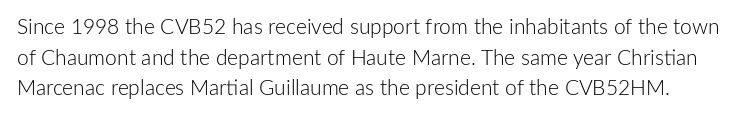
{"italic": "no", "bold": "no", "underline": "no", "line_spacing": "normal", "line_spacing_ratio": 1.46, "letter_spacing": "normal", "letter_spacing_em": 0.0, "glyph_px": 21}
